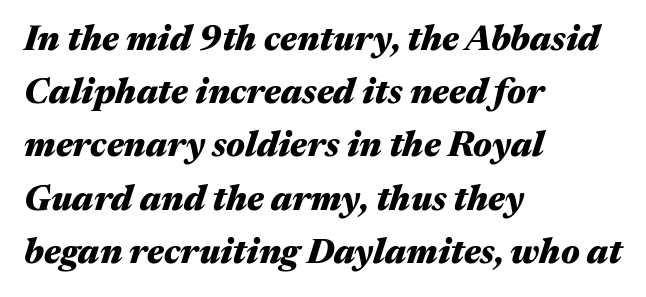
{"italic": "yes", "lean": "right", "slant_degrees": 17, "bold": "yes", "weight": "heavy", "width": "wide", "stroke_contrast": "medium", "x_height": "medium", "monospaced": "no", "underline": "no", "align": "left", "line_spacing": "normal", "line_spacing_ratio": 1.52, "letter_spacing": "normal", "letter_spacing_em": 0.0, "glyph_px": 35}
